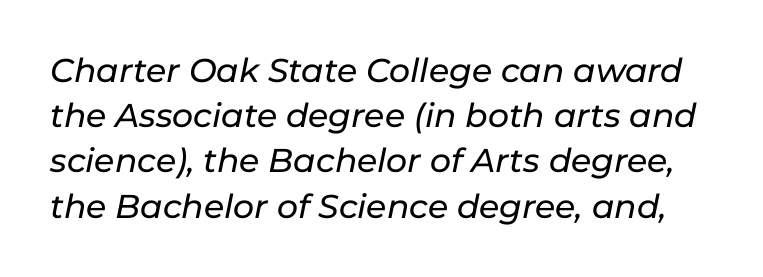
The image shows 33 px text type, italic (leaning right); set normal line spacing (1.37x), normal letter spacing, not underlined; low stroke contrast and a medium x-height.
